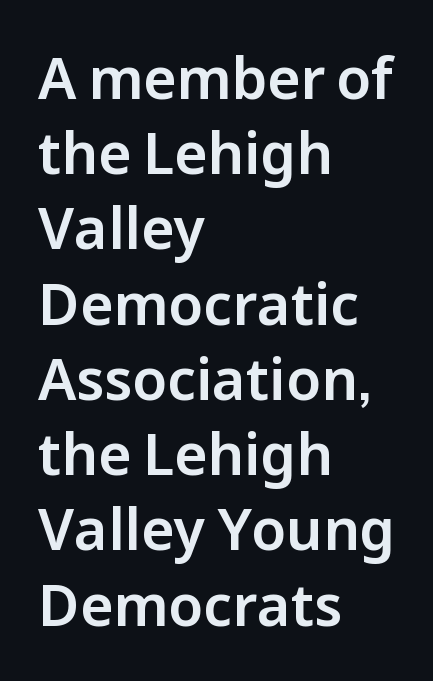
The passage shown is not underscored anywhere. Vertical spacing — default. Layout note: lines flush left. Spacing verdict: proportional, widths tailored to each character.
